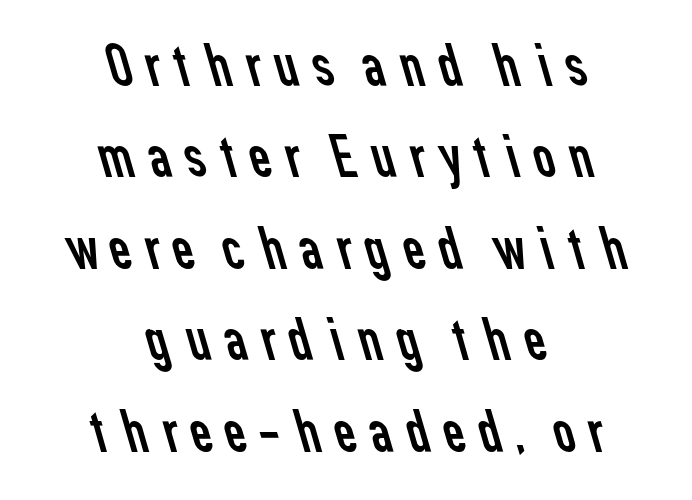
No heavy texture on the line: the type isn't bold. Beneath every word, the page is bare. Reading down the column, the eye jumps a familiar distance to each next line. The letters carry no serifs — their stems end cleanly without finishing strokes. The letters advance in unequal steps, a hallmark of proportional type. One-word summary of the alignment: center.
